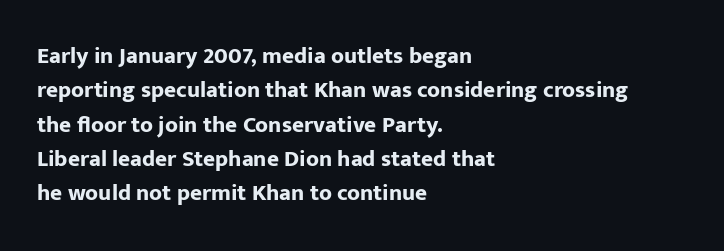
{"italic": "no", "bold": "yes", "underline": "no", "align": "left", "line_spacing": "normal", "line_spacing_ratio": 1.49, "letter_spacing": "normal", "letter_spacing_em": 0.0, "glyph_px": 23}
